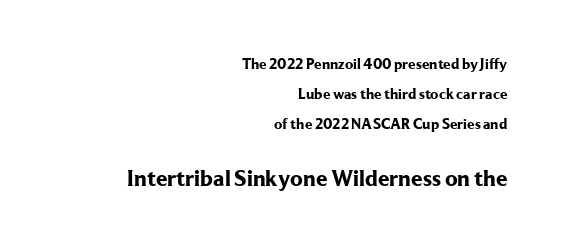
{"italic": "no", "bold": "yes", "underline": "no", "align": "right", "line_spacing": "loose", "line_spacing_ratio": 2.01, "letter_spacing": "normal", "letter_spacing_em": 0.0, "larger_block": "second", "size_ratio": 1.53, "glyph_px": 23}
